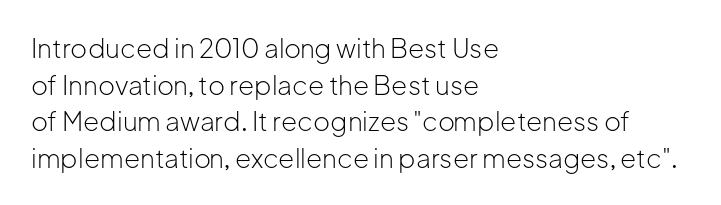
Q: Is the text bold? A: No.
Q: Is the text italic (slanted)? A: No, it is upright.
Q: Is the text underlined? A: No.
Q: How is the paragraph aligned? A: Left-aligned.
Q: Is the spacing between letters normal or unusually wide? A: Normal.
Q: Is the spacing between lines tight, normal or loose? A: Normal.
